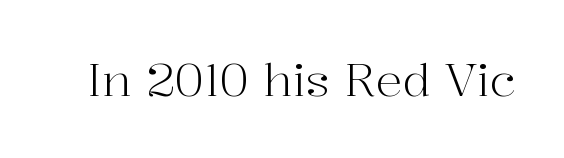
{"serif": "yes", "italic": "no", "bold": "no", "weight": "light", "width": "normal", "stroke_contrast": "high", "x_height": "medium", "monospaced": "no", "underline": "no", "letter_spacing": "normal", "letter_spacing_em": 0.0, "glyph_px": 45}
